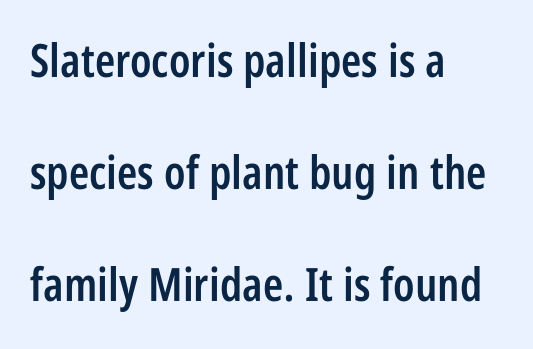
Q: Is the text bold? A: Semi-bold.
Q: Is the text italic (slanted)? A: No, it is upright.
Q: Is the typeface a serif or a sans-serif typeface? A: Sans-serif.
Q: Is the text underlined? A: No.
Q: How is the paragraph aligned? A: Left-aligned.
Q: Is the spacing between letters normal or unusually wide? A: Normal.
Q: Is the spacing between lines tight, normal or loose? A: Loose.
Q: Width (condensed, normal, or wide)? A: Condensed.
Q: Stroke contrast? A: Low.
Q: x-height? A: Large.
Q: Monospaced? A: No.
